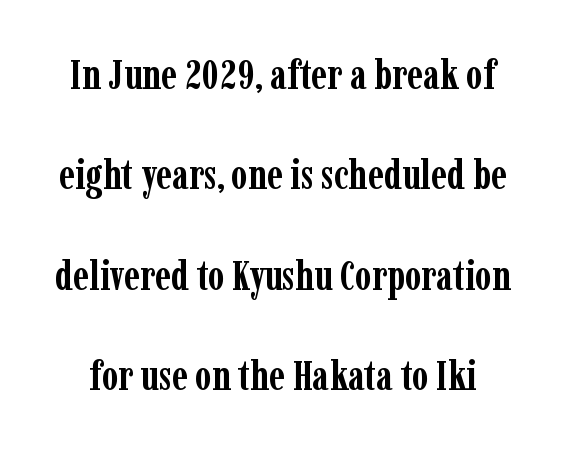
The image shows 42 px semibold, condensed serif type, upright; set loose line spacing (2.39x), normal letter spacing, not underlined; low stroke contrast and a medium x-height.
